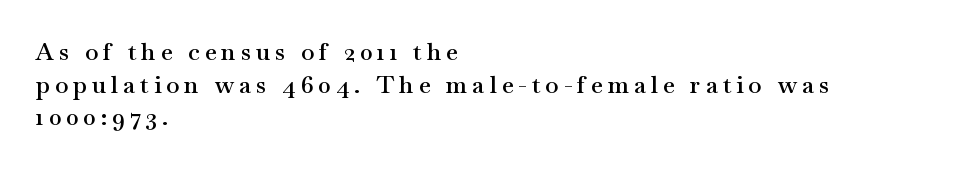
Q: Is the text bold? A: Semi-bold.
Q: Is the text italic (slanted)? A: No, it is upright.
Q: Is the text underlined? A: No.
Q: How is the paragraph aligned? A: Left-aligned.
Q: Is the spacing between letters normal or unusually wide? A: Unusually wide.
Q: Is the spacing between lines tight, normal or loose? A: Normal.
